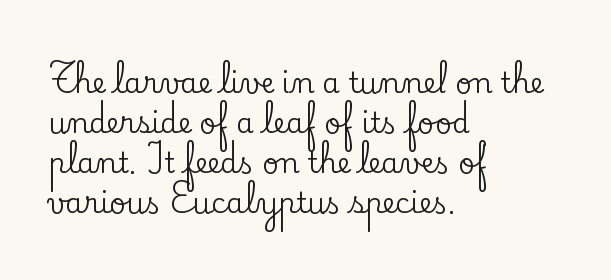
The image shows 28 px serif type, upright; set left-aligned, normal line spacing (1.43x), normal letter spacing, not underlined; low stroke contrast and a small x-height.
